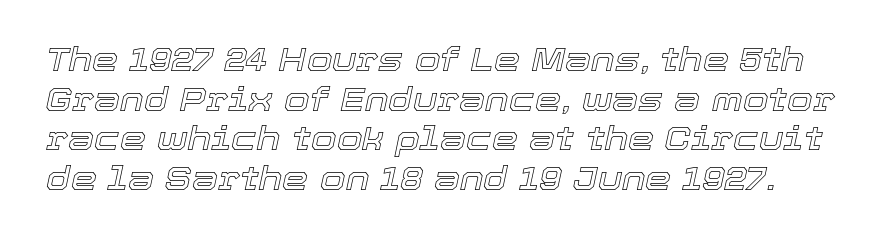
Q: Is the text italic (slanted)? A: Yes, it leans right by about 12 degrees.
Q: Is the text underlined? A: No.
Q: Is the spacing between letters normal or unusually wide? A: Normal.
Q: Width (condensed, normal, or wide)? A: Normal.
Q: x-height? A: Medium.
Q: Monospaced? A: No.
